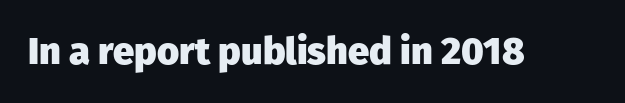
{"serif": "no", "italic": "no", "bold": "yes", "weight": "heavy", "width": "normal", "stroke_contrast": "low", "x_height": "medium", "monospaced": "no", "underline": "no", "letter_spacing": "normal", "letter_spacing_em": 0.0, "glyph_px": 38}
